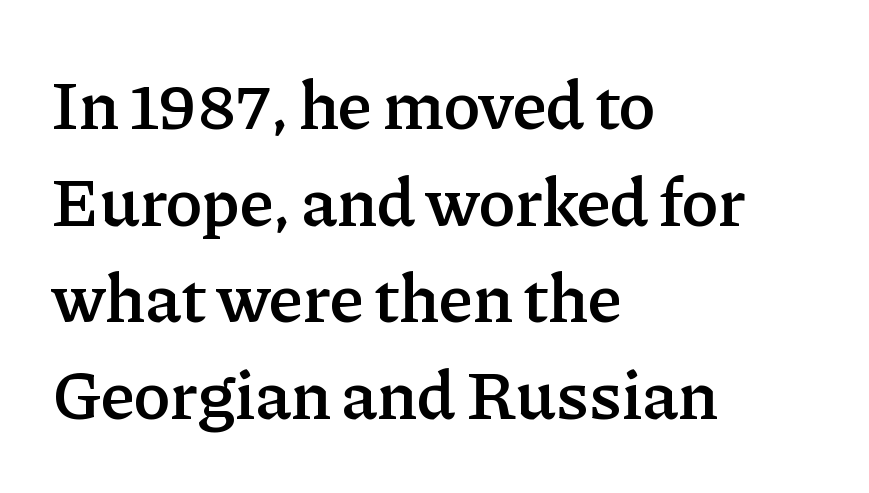
{"serif": "yes", "italic": "no", "bold": "semi", "weight": "semibold", "width": "normal", "stroke_contrast": "low", "x_height": "medium", "monospaced": "no", "underline": "no", "align": "left", "line_spacing": "normal", "line_spacing_ratio": 1.4, "letter_spacing": "normal", "letter_spacing_em": 0.0, "glyph_px": 69}
